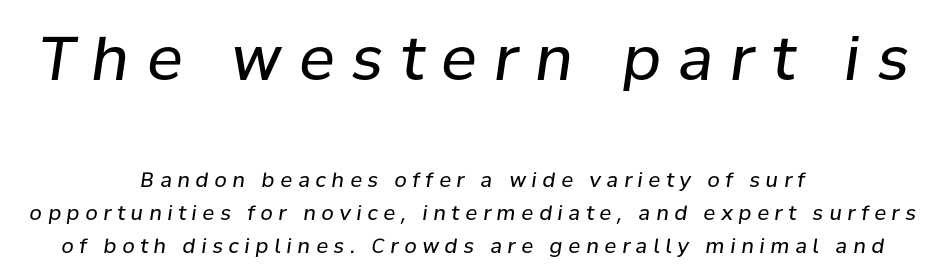
Q: Is the text bold? A: No.
Q: Is the text italic (slanted)? A: Yes, it leans right by about 8 degrees.
Q: Is the text underlined? A: No.
Q: How is the paragraph aligned? A: Centered.
Q: Is the spacing between letters normal or unusually wide? A: Unusually wide.
Q: Is the spacing between lines tight, normal or loose? A: Normal.
Q: Which block of text is set in a larger size, the first (top) or the second (bottom)? A: The first (top) one.
Q: Width (condensed, normal, or wide)? A: Normal.
Q: Stroke contrast? A: Low.
Q: x-height? A: Medium.
Q: Monospaced? A: No.
